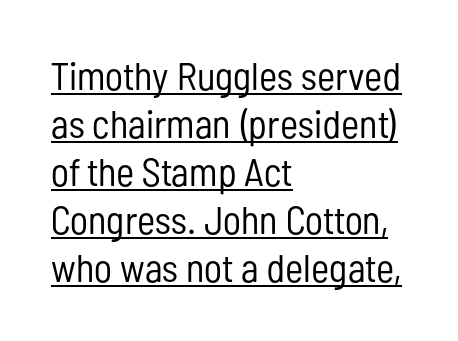
Where is the straight margin? On the left. Vertical stems look standard width or narrower in stroke. This sample has the flowing, uneven cadence of proportional lettering. The letterforms sit shoulder to shoulder at normal distance.
